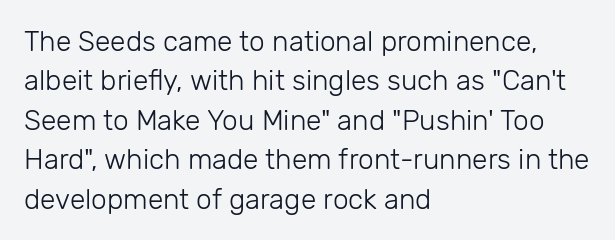
{"serif": "no", "italic": "no", "bold": "no", "weight": "light", "width": "normal", "stroke_contrast": "low", "x_height": "medium", "monospaced": "no", "underline": "no", "align": "left", "line_spacing": "normal", "line_spacing_ratio": 1.41, "letter_spacing": "normal", "letter_spacing_em": 0.0, "glyph_px": 28}
